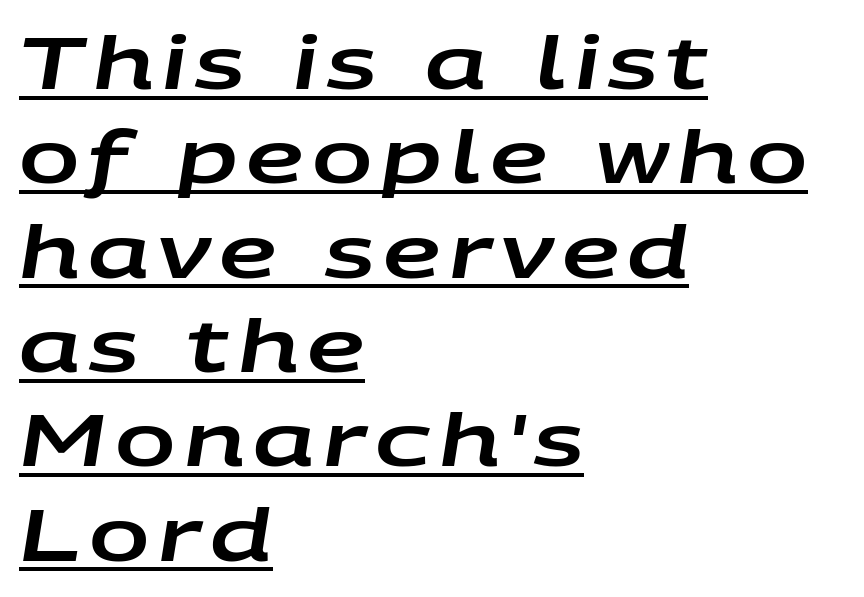
Q: Is the text italic (slanted)? A: Yes, it leans right by about 9 degrees.
Q: Is the text underlined? A: Yes.
Q: How is the paragraph aligned? A: Left-aligned.
Q: Is the spacing between lines tight, normal or loose? A: Normal.
Q: Width (condensed, normal, or wide)? A: Wide.
Q: Stroke contrast? A: Low.
Q: x-height? A: Large.
Q: Monospaced? A: No.
